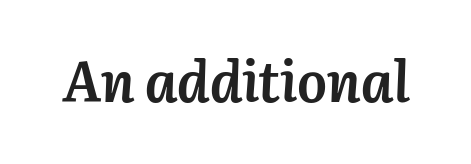
{"italic": "yes", "lean": "right", "slant_degrees": 3, "bold": "yes", "weight": "semibold", "width": "normal", "stroke_contrast": "medium", "x_height": "medium", "monospaced": "no", "underline": "no", "letter_spacing": "normal", "letter_spacing_em": 0.0, "glyph_px": 56}
